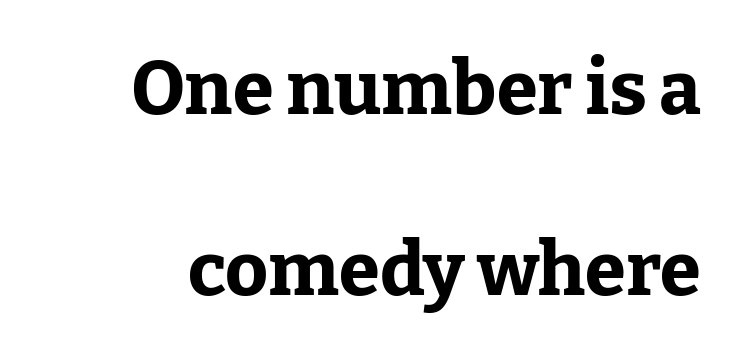
The image shows 74 px bold serif type, upright; set loose line spacing (2.45x), normal letter spacing, not underlined; low stroke contrast and a medium x-height.
